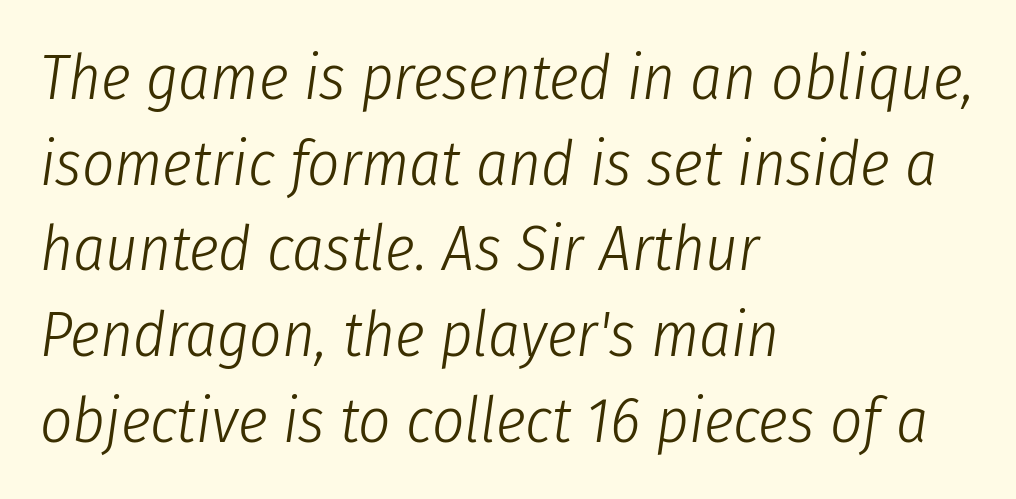
The image shows 63 px light, condensed type, italic (leaning right); set left-aligned, normal line spacing (1.36x), normal letter spacing, not underlined; low stroke contrast and a medium x-height.
